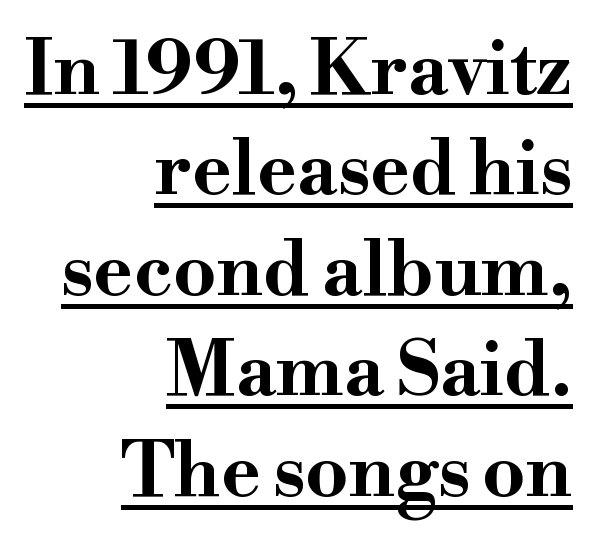
The image shows 75 px bold, wide serif type, upright; set right-aligned, normal line spacing (1.34x), normal letter spacing, underlined; high stroke contrast and a small x-height.
